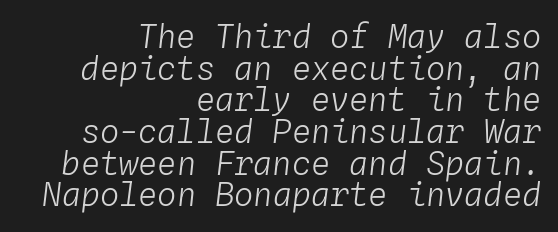
{"italic": "yes", "lean": "right", "slant_degrees": 4, "bold": "no", "weight": "light", "width": "normal", "stroke_contrast": "low", "x_height": "medium", "monospaced": "yes", "underline": "no", "align": "right", "line_spacing": "tight", "line_spacing_ratio": 0.99, "letter_spacing": "normal", "letter_spacing_em": 0.0, "glyph_px": 32}
